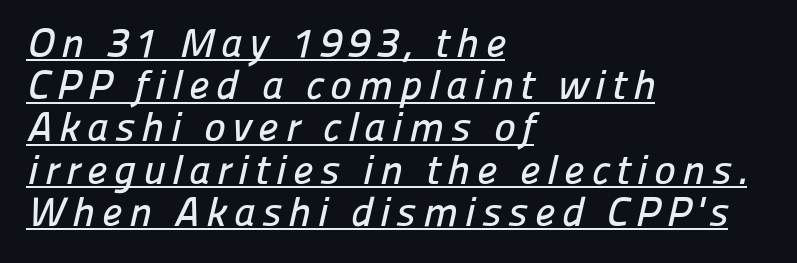
Q: Is the typeface a serif or a sans-serif typeface? A: Sans-serif.
Q: Is the text underlined? A: Yes.
Q: How is the paragraph aligned? A: Left-aligned.
Q: Is the spacing between lines tight, normal or loose? A: Tight.
Q: Width (condensed, normal, or wide)? A: Normal.
Q: Stroke contrast? A: Low.
Q: x-height? A: Medium.
Q: Monospaced? A: No.
